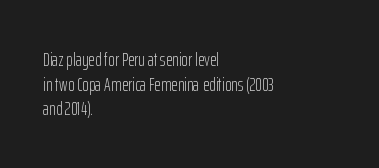
Casual observation: everything's shoved over to the left. This is not heavy type; no bold has been used. Italic? Not at all — the glyphs are vertical. The space beneath each line is pristine and unruled. No extra tracking has been applied to these lines.
